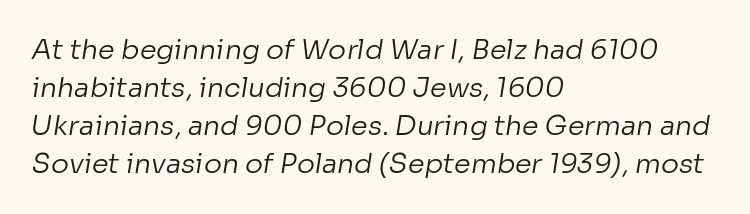
Ink coverage per letter is moderate at most. Descender tails drop into unmarked territory. The line-height multiplier appears to be the usual default. Is the block centered? No — it sits flush against the left margin.
